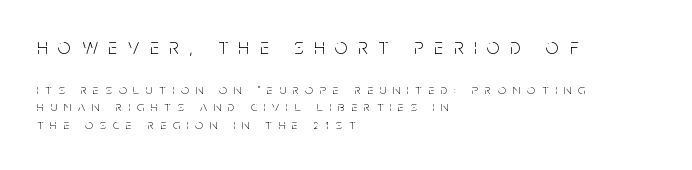
Decoration check: the copy has no underline. The strokes are not fattened; the text isn't bold. The rendering shrinks the type as you move from the upper chunk to the lower. Layout note: lines flush left. Every character sits straight up, as roman type does. Between one letter and the next there's a generous, obvious gap.
